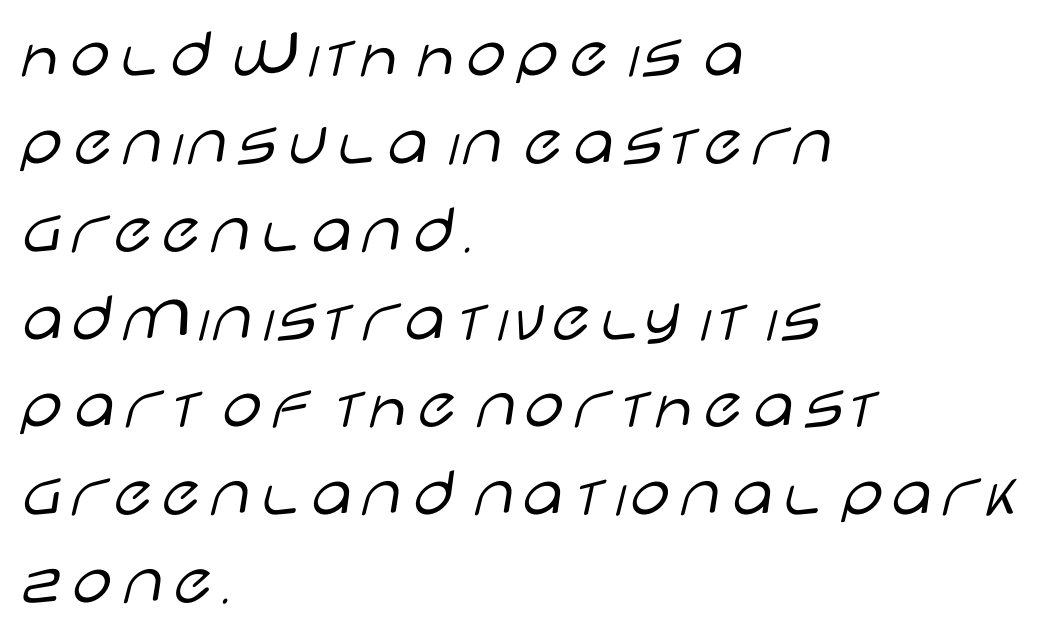
The image shows 72 px light, wide sans-serif type; set left-aligned, line spacing 1.22x, normal letter spacing, not underlined; low stroke contrast and a large x-height.
